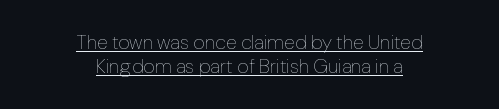
The image shows 20 px text type, upright; set centered, line spacing 1.2x, normal letter spacing, underlined.
